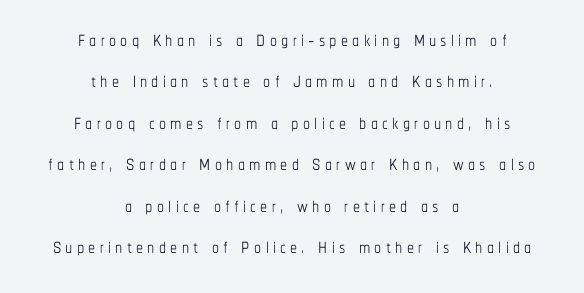
The rendering positions every line midway between the sides. When letters stand straight like this, we call the style roman or upright. A bare baseline throughout the passage. The weight would be labelled regular, book, light, or lighter still. These lines are rendered in a variable-pitch font. The rendering uses a moderate line-height, typical for paragraphs.
